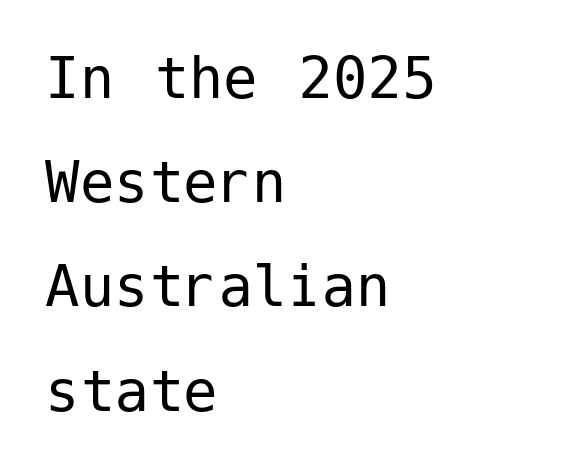
The image shows 69 px regular-weight sans-serif type, upright; set left-aligned, normal line spacing (1.51x), normal letter spacing, not underlined; low stroke contrast and a medium x-height.
